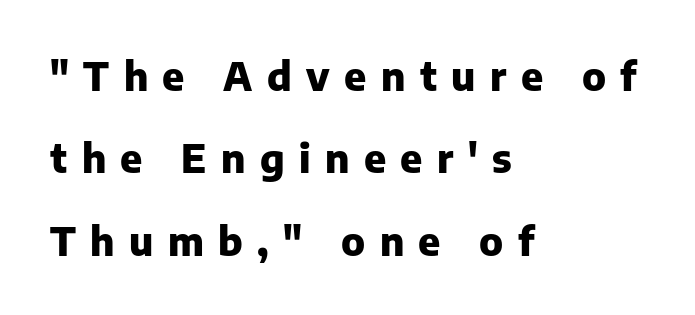
Q: Is the text bold? A: Yes.
Q: Is the text italic (slanted)? A: No, it is upright.
Q: Is the typeface a serif or a sans-serif typeface? A: Sans-serif.
Q: Is the text underlined? A: No.
Q: How is the paragraph aligned? A: Left-aligned.
Q: Is the spacing between letters normal or unusually wide? A: Unusually wide.
Q: Is the spacing between lines tight, normal or loose? A: Loose.
Q: Width (condensed, normal, or wide)? A: Normal.
Q: Stroke contrast? A: Low.
Q: x-height? A: Medium.
Q: Monospaced? A: No.
